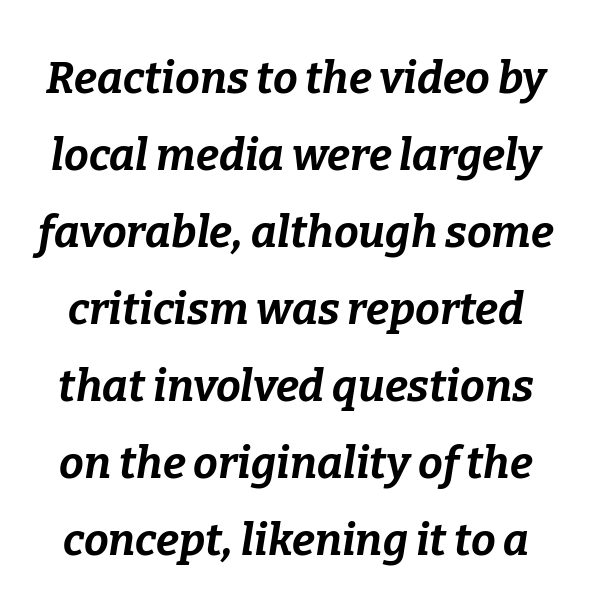
{"italic": "yes", "lean": "right", "slant_degrees": 9, "bold": "yes", "weight": "bold", "width": "normal", "stroke_contrast": "low", "x_height": "medium", "monospaced": "no", "underline": "no", "line_spacing_ratio": 1.75, "letter_spacing": "normal", "letter_spacing_em": 0.0, "glyph_px": 44}
